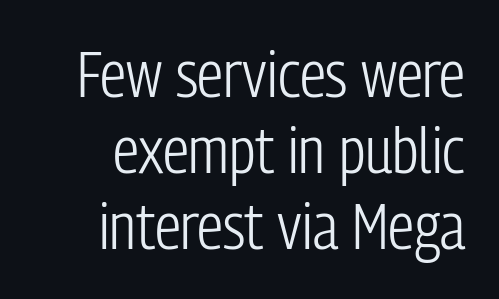
{"serif": "no", "italic": "no", "bold": "no", "weight": "light", "width": "condensed", "stroke_contrast": "low", "x_height": "medium", "monospaced": "no", "underline": "no", "align": "right", "line_spacing_ratio": 1.17, "letter_spacing": "normal", "letter_spacing_em": 0.0, "glyph_px": 65}
